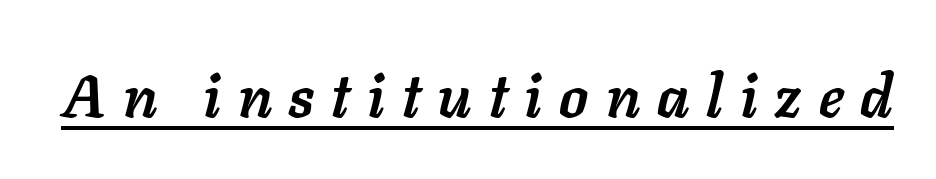
{"italic": "yes", "lean": "right", "slant_degrees": 11, "bold": "yes", "weight": "semibold", "width": "normal", "stroke_contrast": "low", "x_height": "medium", "monospaced": "no", "underline": "yes", "letter_spacing": "wide", "letter_spacing_em": 0.29, "glyph_px": 59}
